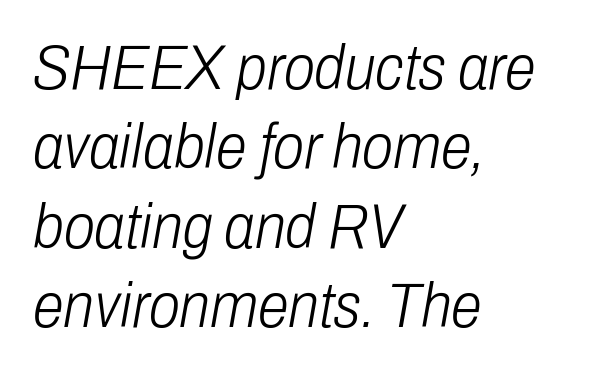
{"italic": "yes", "lean": "right", "slant_degrees": 10, "bold": "no", "weight": "light", "width": "condensed", "stroke_contrast": "low", "x_height": "medium", "monospaced": "no", "underline": "no", "align": "left", "line_spacing": "normal", "line_spacing_ratio": 1.26, "letter_spacing": "normal", "letter_spacing_em": 0.0, "glyph_px": 63}
